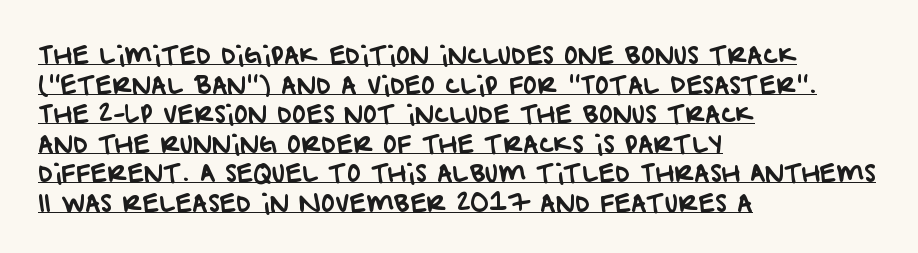
The passage shown is underscored from start to finish. You could call the tracking neutral — neither tight nor loose. Horizontal alignment here is leftward, the default for most running prose.
